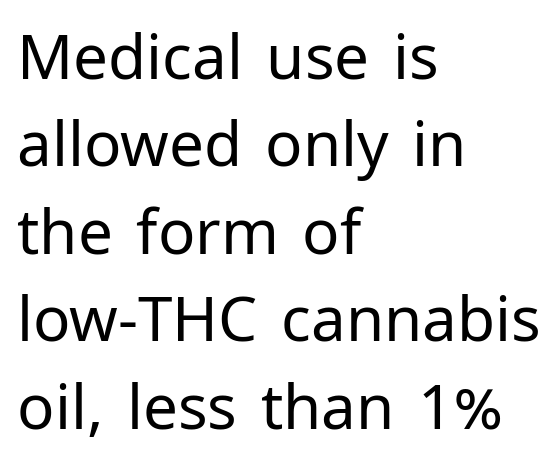
{"serif": "no", "italic": "no", "bold": "no", "weight": "regular", "width": "normal", "stroke_contrast": "low", "x_height": "medium", "monospaced": "no", "underline": "no", "align": "left", "line_spacing": "normal", "line_spacing_ratio": 1.41, "letter_spacing": "normal", "letter_spacing_em": 0.0, "glyph_px": 62}
